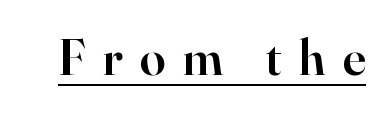
{"serif": "yes", "italic": "no", "bold": "semi", "weight": "semibold", "width": "normal", "stroke_contrast": "high", "x_height": "small", "monospaced": "no", "underline": "yes", "letter_spacing": "wide", "letter_spacing_em": 0.34, "glyph_px": 51}
